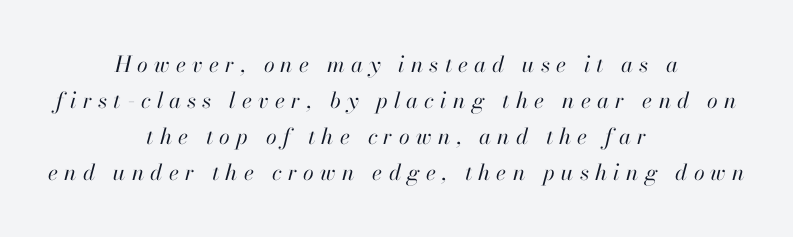
Does the leading feel generous? No, just average. Display-style spreading of the glyphs; the letterfit is very open. Nobody drew a line under any word here. Style check: oblique. Compared with a flush-left layout, this one balances lines on the center instead.
